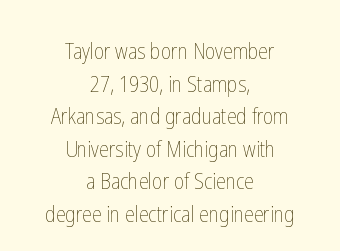
The image shows 22 px text type, upright; set centered, normal line spacing (1.48x), normal letter spacing, not underlined.
